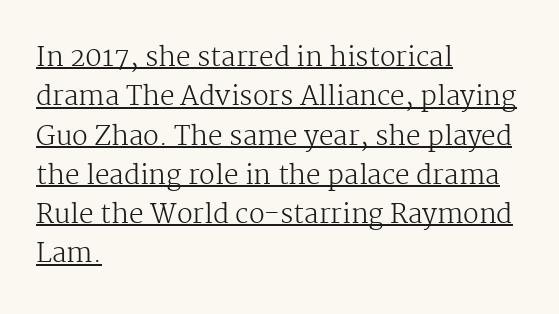
{"italic": "no", "bold": "no", "underline": "yes", "align": "left", "line_spacing": "normal", "line_spacing_ratio": 1.51, "letter_spacing": "normal", "letter_spacing_em": 0.0, "glyph_px": 26}
